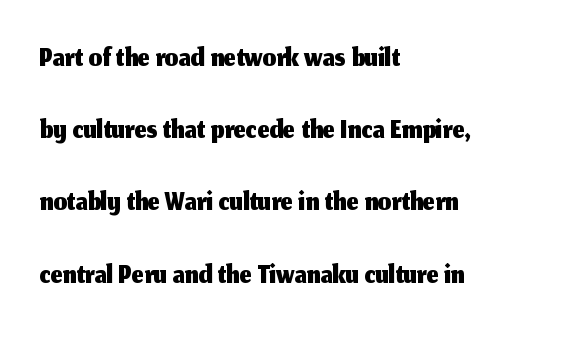
The image shows 43 px sans-serif type, upright; set left-aligned, normal line spacing (1.68x), normal letter spacing, not underlined; medium stroke contrast and a medium x-height.
